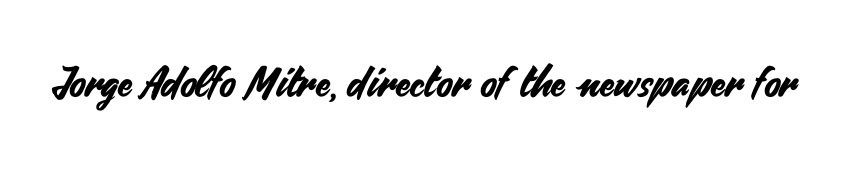
Short note: letters normally spaced. These lines are rendered in a variable-pitch font. The type family on display is of the sans-serif kind.
